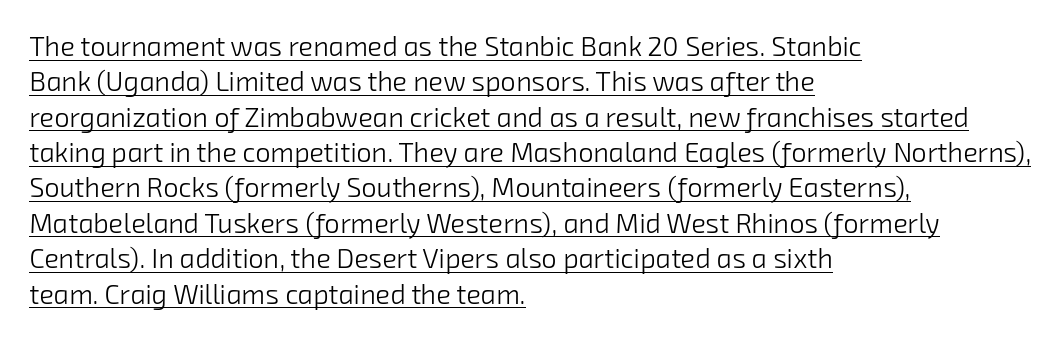
Short and long lines alike share a common starting point at left. The face used here is rendered with its standard letterfit. Beneath each row of characters lies a ruled line. Unbolded letterforms with no extra heft. A normal amount of white space separates one row of letters from the next.
